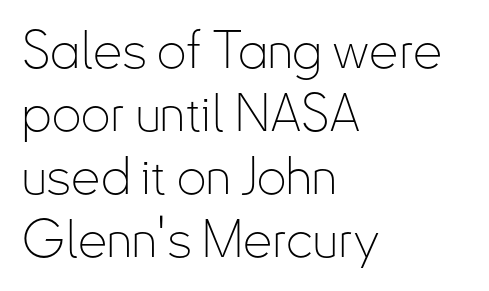
The image shows 52 px thin, condensed sans-serif type, upright; set left-aligned, line spacing 1.21x, normal letter spacing, not underlined; low stroke contrast and a small x-height.
